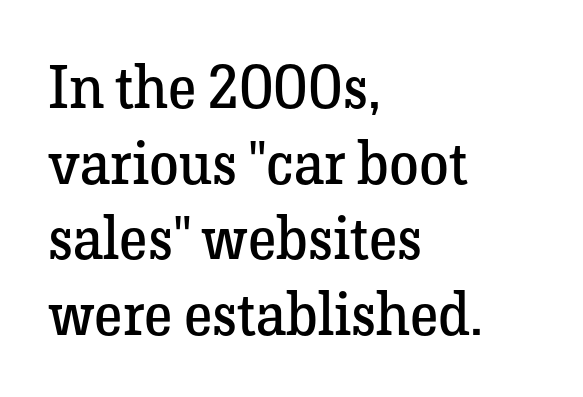
Glance below the letters and you will spot only blank space. Nope, not italic — everything's standing straight. The face used here is proportionally spaced, like ordinary book or web type. The passage shown is typeset with a serif family. Regular leading.
